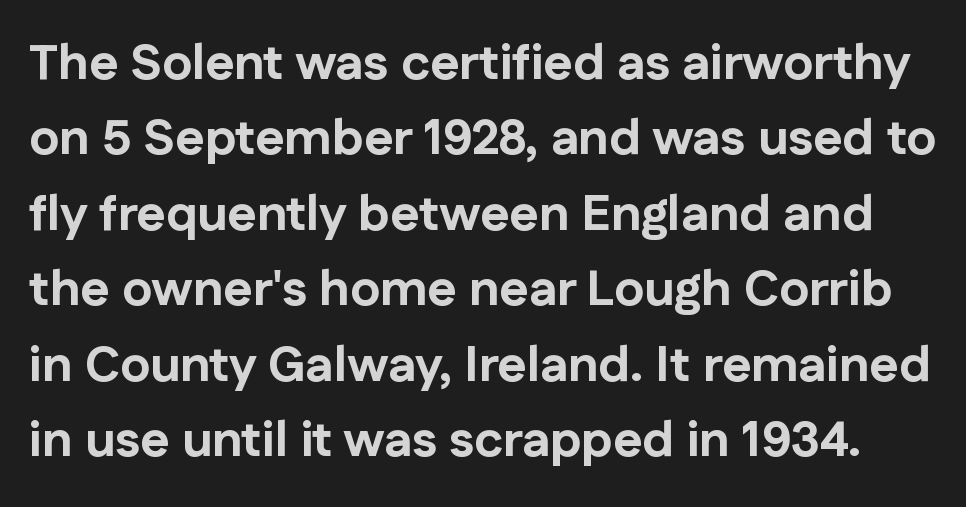
Q: Is the text bold? A: Yes.
Q: Is the text italic (slanted)? A: No, it is upright.
Q: Is the typeface a serif or a sans-serif typeface? A: Sans-serif.
Q: Is the text underlined? A: No.
Q: Is the spacing between letters normal or unusually wide? A: Normal.
Q: Is the spacing between lines tight, normal or loose? A: Normal.
Q: Width (condensed, normal, or wide)? A: Normal.
Q: Stroke contrast? A: Low.
Q: x-height? A: Medium.
Q: Monospaced? A: No.
